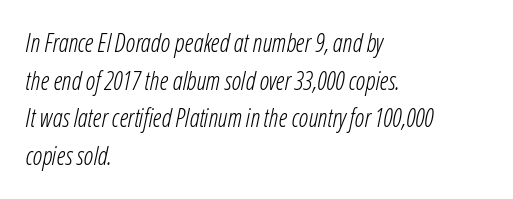
Q: Is the text bold? A: No.
Q: Is the text italic (slanted)? A: Yes, it leans right by about 12 degrees.
Q: Is the text underlined? A: No.
Q: How is the paragraph aligned? A: Left-aligned.
Q: Is the spacing between letters normal or unusually wide? A: Normal.
Q: Is the spacing between lines tight, normal or loose? A: Normal.
